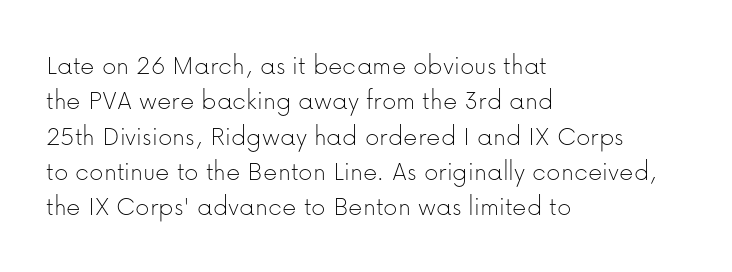
Q: Is the text bold? A: No.
Q: Is the text italic (slanted)? A: No, it is upright.
Q: Is the typeface a serif or a sans-serif typeface? A: Sans-serif.
Q: Is the text underlined? A: No.
Q: How is the paragraph aligned? A: Left-aligned.
Q: Is the spacing between letters normal or unusually wide? A: Normal.
Q: Is the spacing between lines tight, normal or loose? A: Normal.
Q: Width (condensed, normal, or wide)? A: Normal.
Q: Stroke contrast? A: Low.
Q: x-height? A: Medium.
Q: Monospaced? A: No.
